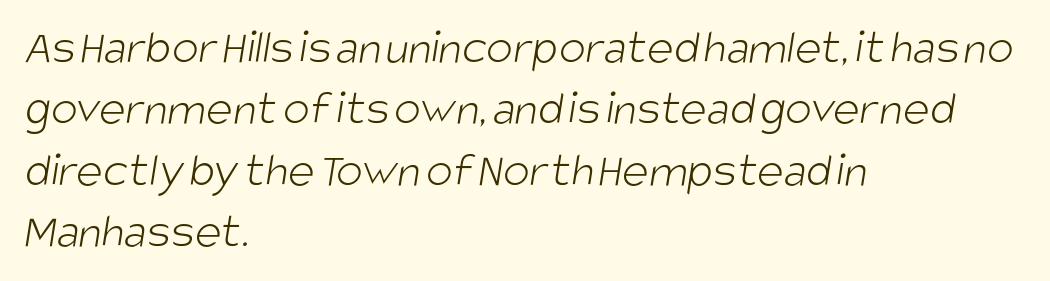
{"serif": "no", "bold": "no", "weight": "light", "width": "condensed", "stroke_contrast": "low", "x_height": "large", "monospaced": "no", "underline": "no", "align": "left", "line_spacing_ratio": 1.23, "letter_spacing": "normal", "letter_spacing_em": 0.0, "glyph_px": 50}
